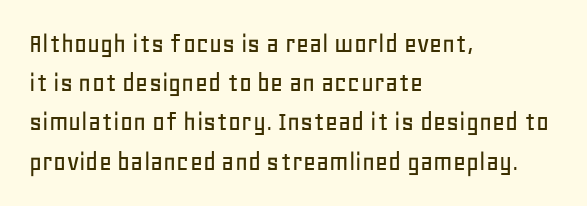
{"serif": "no", "italic": "no", "width": "normal", "stroke_contrast": "low", "x_height": "large", "monospaced": "no", "underline": "no", "align": "left", "line_spacing": "normal", "line_spacing_ratio": 1.4, "letter_spacing": "normal", "letter_spacing_em": 0.0, "glyph_px": 28}
